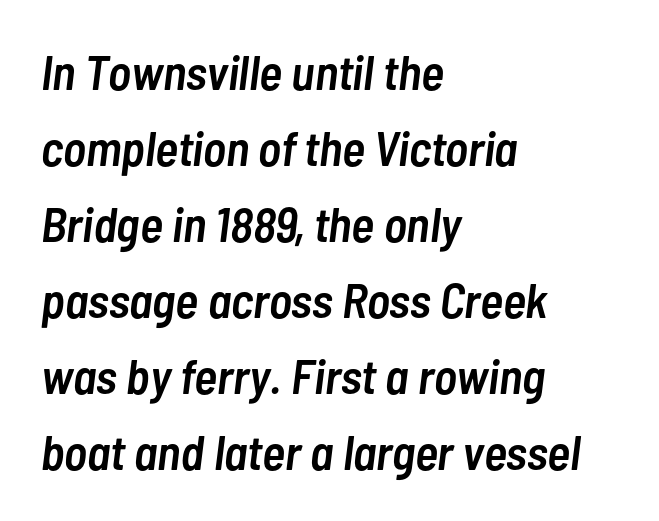
Q: Is the text bold? A: Semi-bold.
Q: Is the text italic (slanted)? A: Yes, it leans right by about 7 degrees.
Q: Is the text underlined? A: No.
Q: How is the paragraph aligned? A: Left-aligned.
Q: Is the spacing between letters normal or unusually wide? A: Normal.
Q: Is the spacing between lines tight, normal or loose? A: Normal.
Q: Width (condensed, normal, or wide)? A: Condensed.
Q: Stroke contrast? A: Low.
Q: x-height? A: Medium.
Q: Monospaced? A: No.
